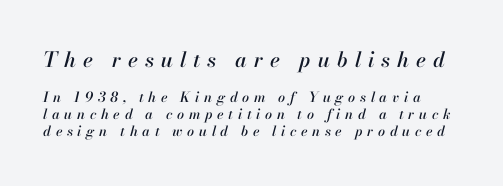
The space beneath each line is pristine and unruled. This rendering widens character spacing well past its baseline value. Quick note: italic. The upper block of text is set noticeably larger than the block beneath it.
